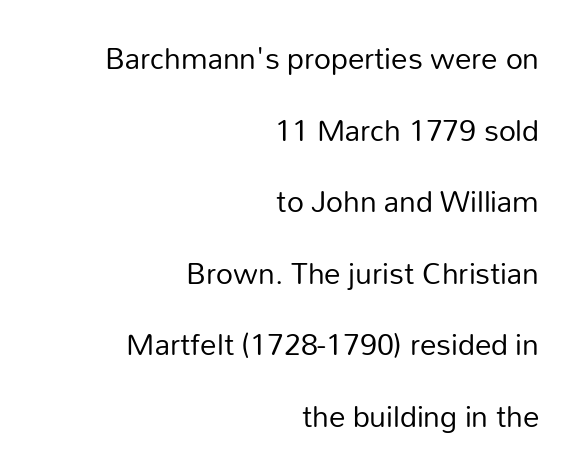
Q: Is the text bold? A: No.
Q: Is the text italic (slanted)? A: No, it is upright.
Q: Is the typeface a serif or a sans-serif typeface? A: Sans-serif.
Q: Is the text underlined? A: No.
Q: How is the paragraph aligned? A: Right-aligned.
Q: Is the spacing between letters normal or unusually wide? A: Normal.
Q: Is the spacing between lines tight, normal or loose? A: Loose.
Q: Width (condensed, normal, or wide)? A: Normal.
Q: Stroke contrast? A: Low.
Q: x-height? A: Medium.
Q: Monospaced? A: No.
